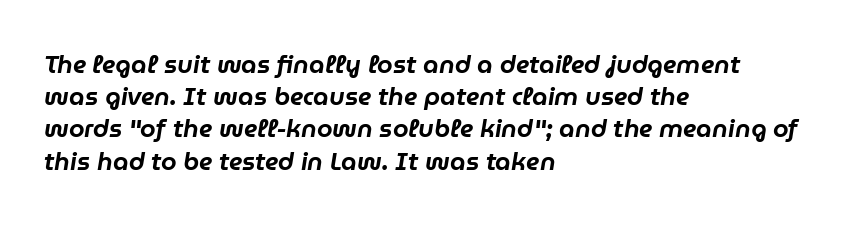
The image shows 25 px text type, italic (leaning right); set left-aligned, normal line spacing (1.29x), normal letter spacing, not underlined.
